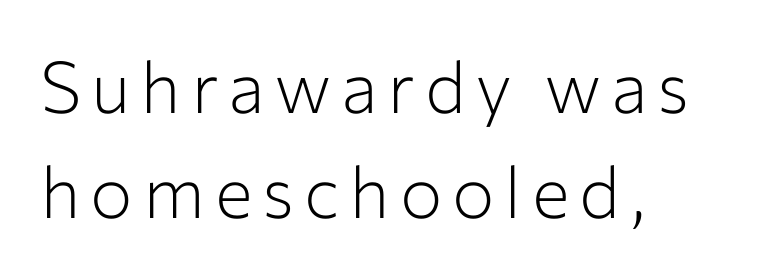
Q: Is the text bold? A: No.
Q: Is the text italic (slanted)? A: No, it is upright.
Q: Is the typeface a serif or a sans-serif typeface? A: Sans-serif.
Q: Is the text underlined? A: No.
Q: How is the paragraph aligned? A: Left-aligned.
Q: Is the spacing between lines tight, normal or loose? A: Normal.
Q: Width (condensed, normal, or wide)? A: Normal.
Q: Stroke contrast? A: Low.
Q: x-height? A: Medium.
Q: Monospaced? A: No.
